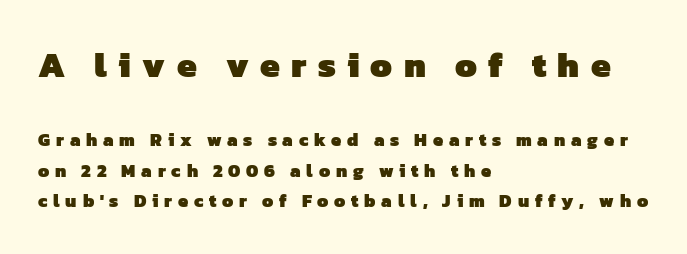
Q: Is the text bold? A: Yes.
Q: Is the typeface a serif or a sans-serif typeface? A: Sans-serif.
Q: Is the text underlined? A: No.
Q: How is the paragraph aligned? A: Left-aligned.
Q: Is the spacing between letters normal or unusually wide? A: Unusually wide.
Q: Which block of text is set in a larger size, the first (top) or the second (bottom)? A: The first (top) one.
Q: Width (condensed, normal, or wide)? A: Normal.
Q: Stroke contrast? A: Low.
Q: x-height? A: Medium.
Q: Monospaced? A: No.
